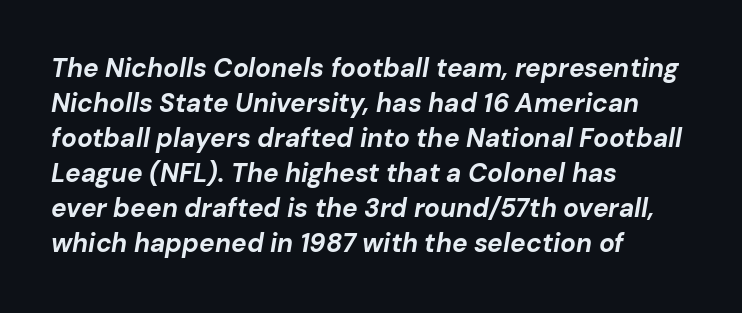
The image shows 26 px bold type, italic (leaning right); set left-aligned, normal line spacing (1.35x), normal letter spacing, not underlined.
